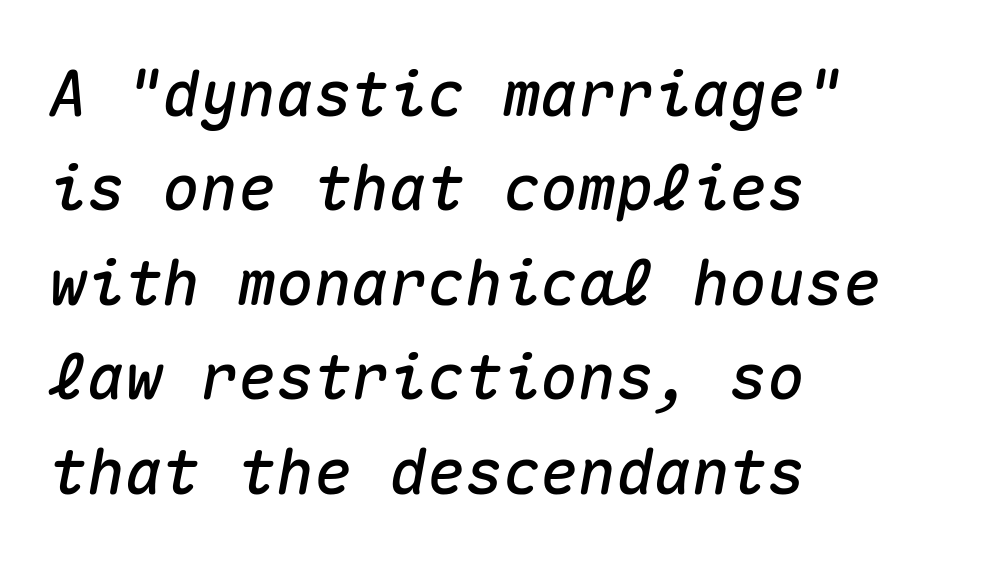
Q: Is the text italic (slanted)? A: Yes, it leans right by about 10 degrees.
Q: Is the text underlined? A: No.
Q: How is the paragraph aligned? A: Left-aligned.
Q: Is the spacing between letters normal or unusually wide? A: Normal.
Q: Is the spacing between lines tight, normal or loose? A: Normal.
Q: Width (condensed, normal, or wide)? A: Normal.
Q: Stroke contrast? A: Medium.
Q: x-height? A: Medium.
Q: Monospaced? A: Yes.
